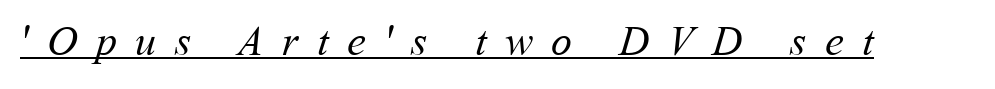
The image shows 42 px regular-weight type; set unusually wide letter spacing (+0.44 em), underlined; medium stroke contrast and a medium x-height.
